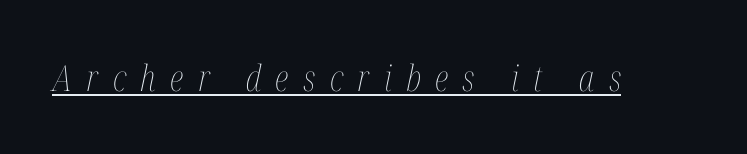
Q: Is the text bold? A: No.
Q: Is the text italic (slanted)? A: Yes, it leans right by about 12 degrees.
Q: Is the text underlined? A: Yes.
Q: Is the spacing between letters normal or unusually wide? A: Unusually wide.
Q: Width (condensed, normal, or wide)? A: Condensed.
Q: Stroke contrast? A: Medium.
Q: x-height? A: Medium.
Q: Monospaced? A: No.
